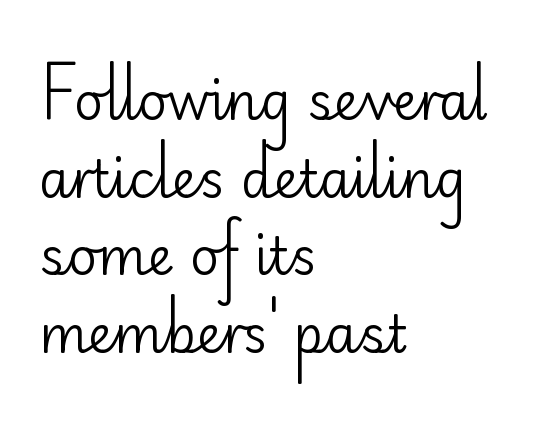
{"serif": "no", "italic": "no", "bold": "no", "weight": "regular", "width": "normal", "stroke_contrast": "low", "x_height": "small", "monospaced": "no", "underline": "no", "align": "left", "line_spacing": "normal", "line_spacing_ratio": 1.52, "letter_spacing": "normal", "letter_spacing_em": 0.0, "glyph_px": 51}
